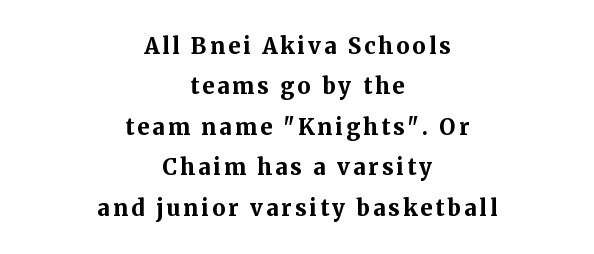
{"italic": "no", "bold": "yes", "underline": "no", "align": "center", "line_spacing_ratio": 1.84, "glyph_px": 22}
